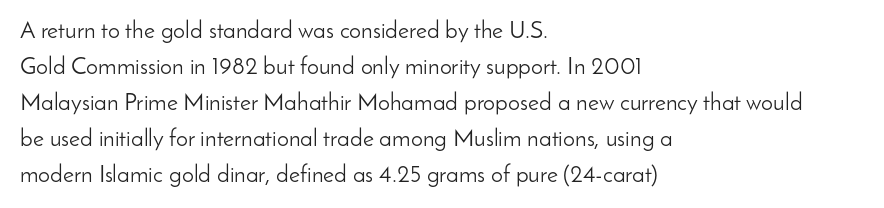
Q: Is the text bold? A: No.
Q: Is the text italic (slanted)? A: No, it is upright.
Q: Is the text underlined? A: No.
Q: How is the paragraph aligned? A: Left-aligned.
Q: Is the spacing between letters normal or unusually wide? A: Normal.
Q: Is the spacing between lines tight, normal or loose? A: Normal.
